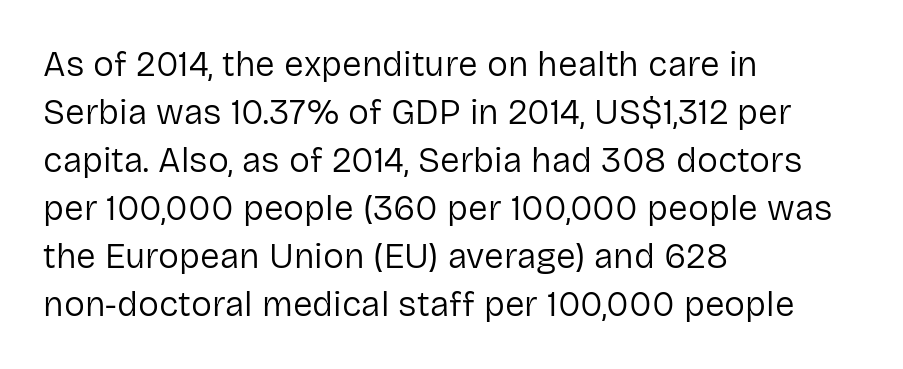
The image shows 35 px regular-weight sans-serif type, upright; set left-aligned, normal line spacing (1.37x), normal letter spacing, not underlined; low stroke contrast and a medium x-height.
